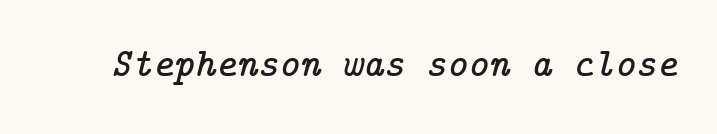
Q: Is the text italic (slanted)? A: Yes, it leans right by about 14 degrees.
Q: Is the typeface a serif or a sans-serif typeface? A: Serif.
Q: Is the text underlined? A: No.
Q: Is the spacing between letters normal or unusually wide? A: Normal.
Q: Width (condensed, normal, or wide)? A: Normal.
Q: Stroke contrast? A: Low.
Q: x-height? A: Medium.
